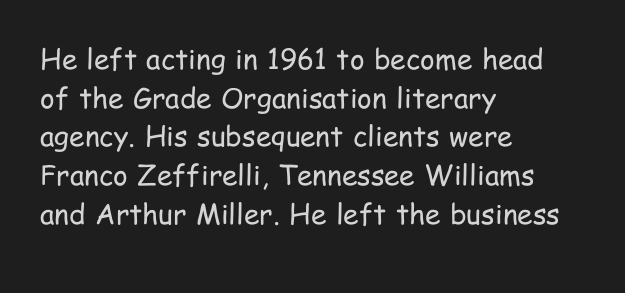
The ragged edge is on the right, which tells us the setting is flush left. Weight: regular or lighter. Is there any slant? The stems are plumb. Honestly, the row spacing looks completely unremarkable. Is the letter spacing exaggerated? No — it looks like the ordinary default.
